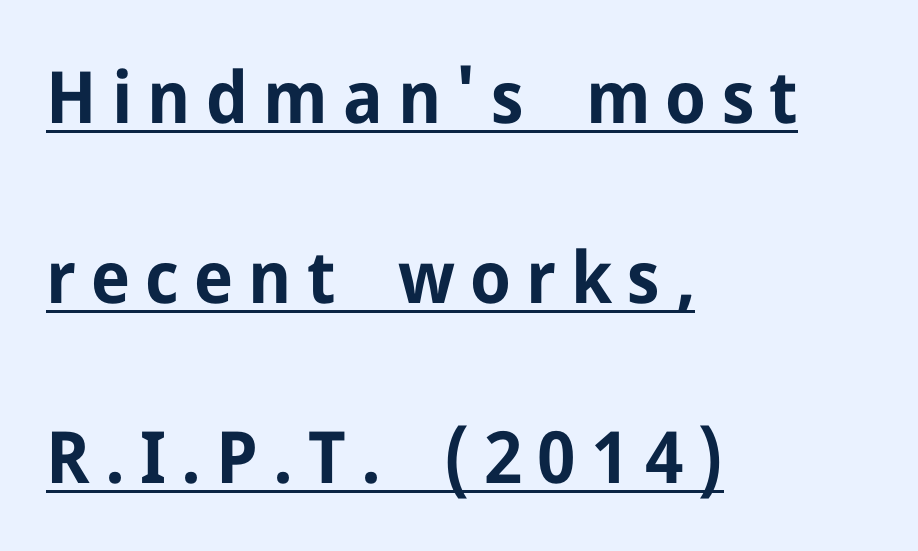
{"serif": "no", "italic": "no", "bold": "yes", "weight": "bold", "width": "normal", "stroke_contrast": "low", "x_height": "medium", "monospaced": "no", "underline": "yes", "align": "left", "line_spacing": "loose", "line_spacing_ratio": 2.5, "letter_spacing": "wide", "letter_spacing_em": 0.21, "glyph_px": 72}
